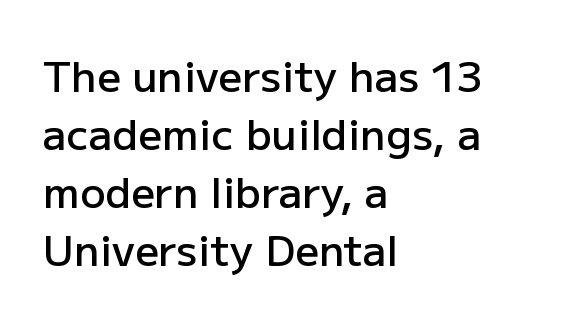
{"serif": "no", "italic": "no", "bold": "semi", "weight": "semibold", "width": "normal", "stroke_contrast": "low", "x_height": "medium", "monospaced": "no", "underline": "no", "align": "left", "line_spacing": "normal", "line_spacing_ratio": 1.38, "letter_spacing": "normal", "letter_spacing_em": 0.0, "glyph_px": 42}
